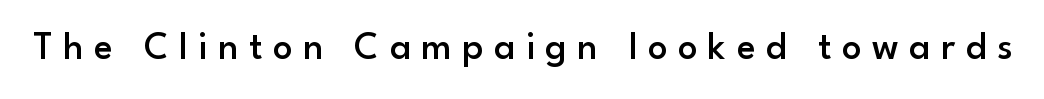
Note: no serifs on the glyphs. The glyphs have the mass of a demibold cut, below bold. What stands out about the letter spacing? Its width — letters are far apart. Is this a fixed-width face? No — the glyphs have proportional, varying widths. A clean baseline with only descenders dipping below it. The letters stand straight up with perfectly vertical stems.
